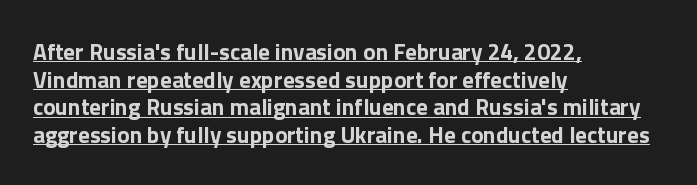
Each line of the rendering has a horizontal stroke beneath the glyphs. Its strokes are broad and dark, the hallmark of bold type. A student would call this left alignment; a typographer would say flush left, rag right. The horizontal fit of the characters is conventional and even. Upright lettering throughout.
